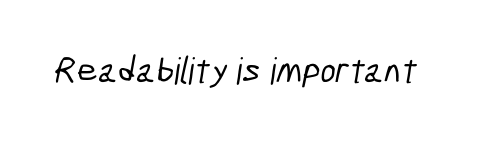
The image shows 37 px condensed sans-serif type; set normal letter spacing, not underlined; low stroke contrast and a medium x-height.
